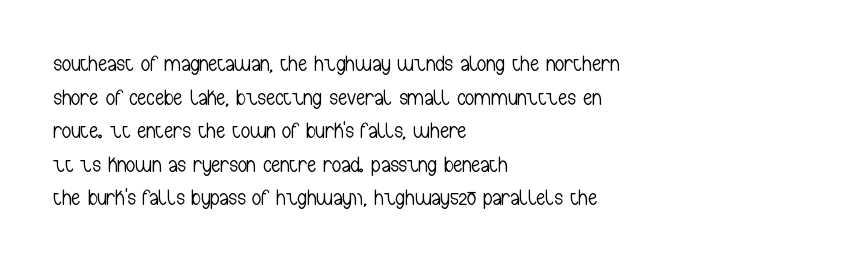
Q: Is the text bold? A: No.
Q: Is the text italic (slanted)? A: No, it is upright.
Q: Is the text underlined? A: No.
Q: How is the paragraph aligned? A: Left-aligned.
Q: Is the spacing between letters normal or unusually wide? A: Normal.
Q: Is the spacing between lines tight, normal or loose? A: Normal.
